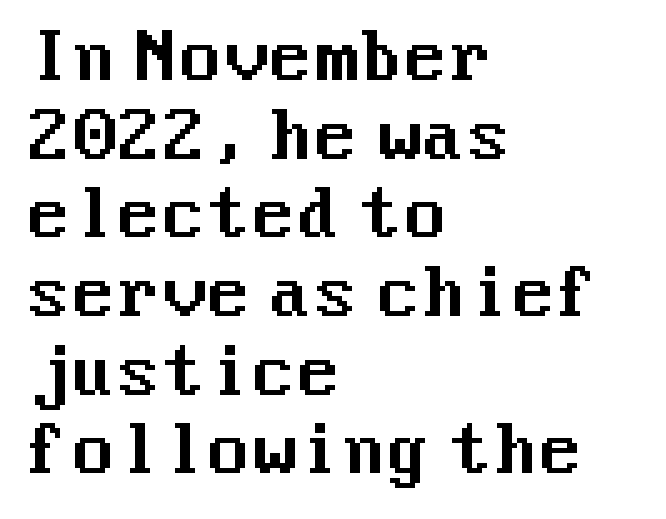
In terms of letterform style, serifs are entirely absent. A roman cut, with each character standing at attention. The typesetter chose a ragged-right arrangement here. Words appear dense and cohesive because spacing is normal. Check under the words: just untouched page.
